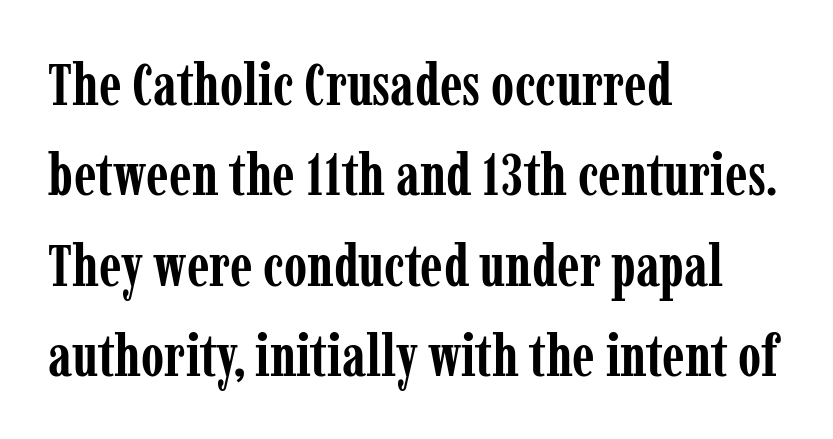
Q: Is the text bold? A: Yes.
Q: Is the text italic (slanted)? A: No, it is upright.
Q: Is the typeface a serif or a sans-serif typeface? A: Serif.
Q: Is the text underlined? A: No.
Q: How is the paragraph aligned? A: Left-aligned.
Q: Is the spacing between letters normal or unusually wide? A: Normal.
Q: Is the spacing between lines tight, normal or loose? A: Normal.
Q: Width (condensed, normal, or wide)? A: Condensed.
Q: Stroke contrast? A: Low.
Q: x-height? A: Medium.
Q: Monospaced? A: No.
